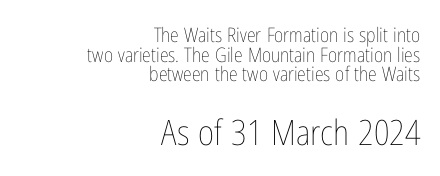
{"italic": "no", "bold": "no", "weight": "thin", "width": "condensed", "stroke_contrast": "low", "x_height": "medium", "monospaced": "no", "underline": "no", "align": "right", "line_spacing": "tight", "line_spacing_ratio": 0.98, "letter_spacing": "normal", "letter_spacing_em": 0.0, "larger_block": "second", "size_ratio": 1.75, "glyph_px": 35}
